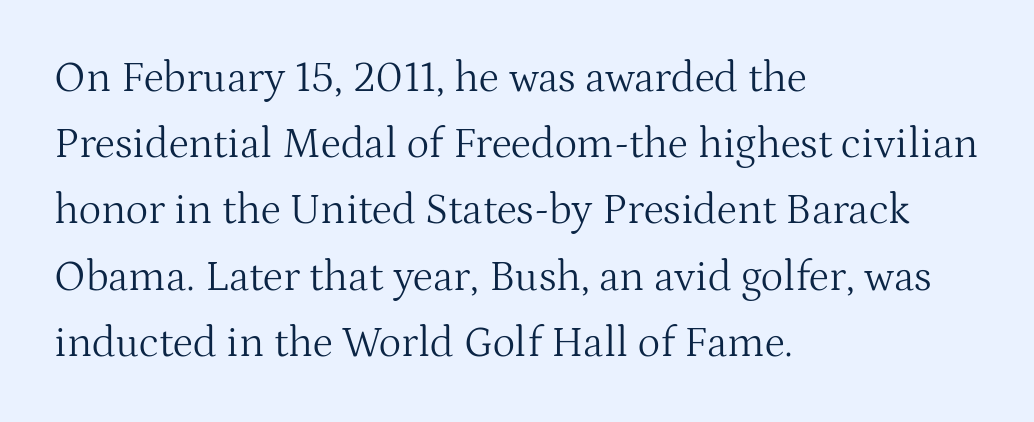
The rendering anchors every line to the left-hand side. One glance says typical: line gaps are just what's usual. Observe the serifs anchoring each vertical stroke in this sample. The letters stand upright; this is a roman face.
